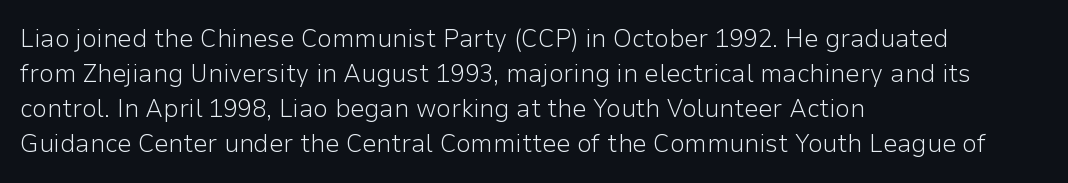
{"italic": "no", "bold": "no", "underline": "no", "align": "left", "line_spacing": "normal", "line_spacing_ratio": 1.35, "letter_spacing": "normal", "letter_spacing_em": 0.0, "glyph_px": 26}
